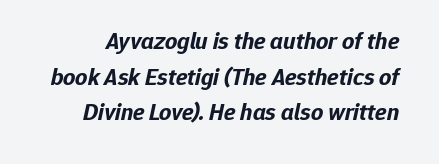
The image shows 24 px bold type, italic (leaning right); set normal line spacing (1.48x), normal letter spacing, not underlined.
